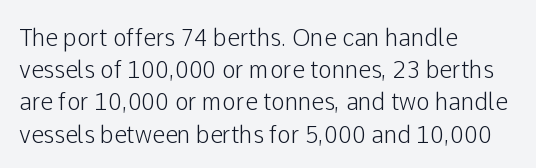
Q: Is the text italic (slanted)? A: No, it is upright.
Q: Is the text underlined? A: No.
Q: How is the paragraph aligned? A: Left-aligned.
Q: Is the spacing between letters normal or unusually wide? A: Normal.
Q: Is the spacing between lines tight, normal or loose? A: Normal.
